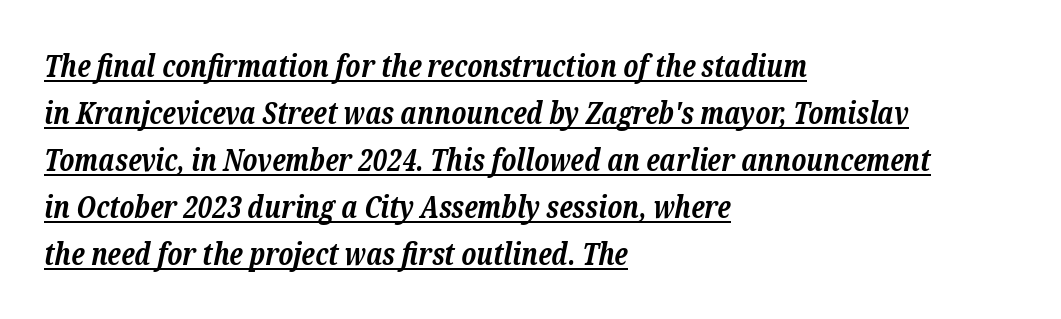
{"serif": "yes", "italic": "yes", "lean": "right", "slant_degrees": 12, "bold": "yes", "weight": "bold", "width": "normal", "stroke_contrast": "low", "x_height": "medium", "monospaced": "no", "underline": "yes", "align": "left", "line_spacing": "normal", "line_spacing_ratio": 1.57, "letter_spacing": "normal", "letter_spacing_em": 0.0, "glyph_px": 30}
